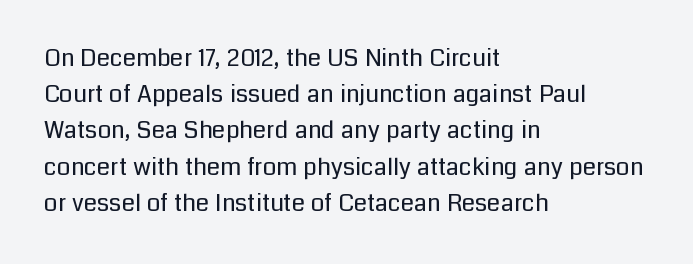
The image shows 24 px text type, upright; set left-aligned, normal line spacing (1.51x), normal letter spacing, not underlined.
